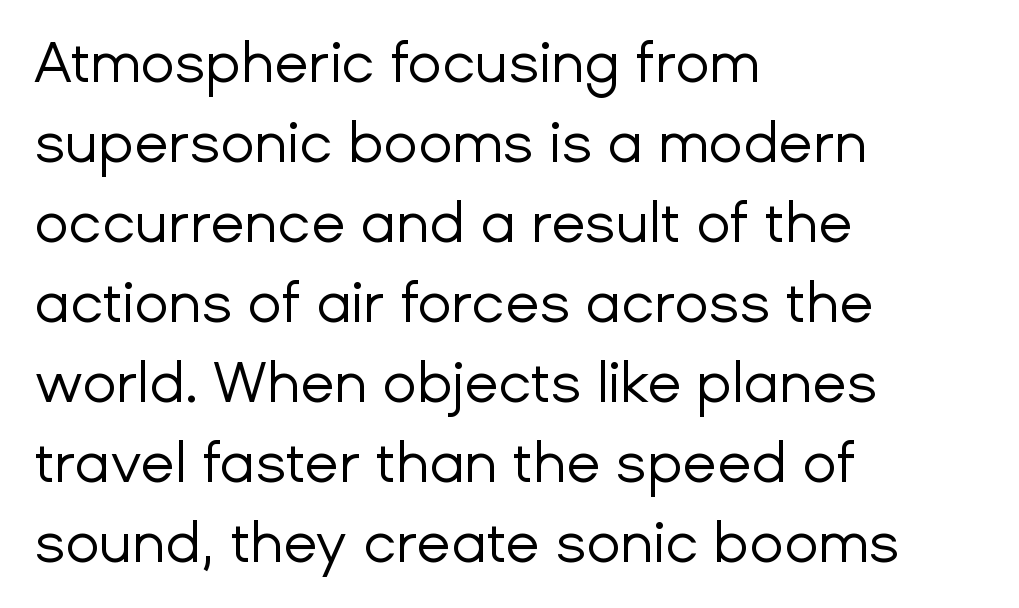
You could not count columns in this text — the font is proportionally spaced. The space directly below the letters is spotless. Each line starts at the same left margin while the right side varies. Posture: straight, roman, zero tilt. Short note: letters normally spaced. Type style note: lacks serifs.
